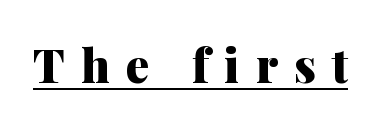
The image shows 46 px heavy serif type, upright; set unusually wide letter spacing (+0.35 em), underlined; medium stroke contrast and a medium x-height.
